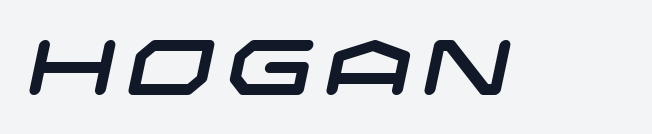
{"serif": "no", "width": "wide", "stroke_contrast": "low", "x_height": "large", "underline": "no", "glyph_px": 77}
